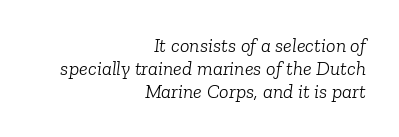
Vertically, the passage feels compressed, each row crowding the next. Bold? No — there's no thickening of the strokes. The area under the type is left untouched. The lines are quadded right. The axis of the letterforms is tilted away from vertical.
